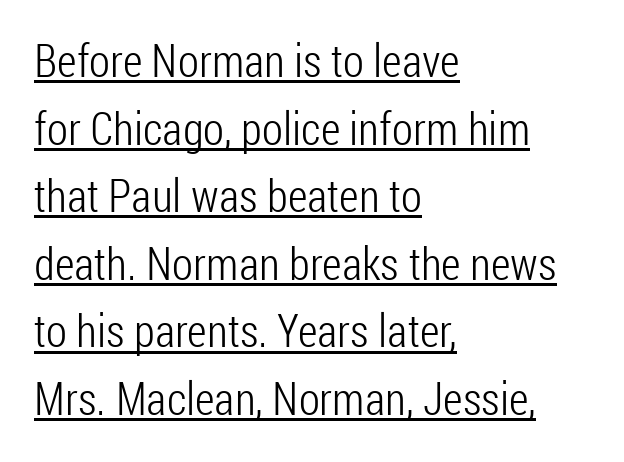
Characters remain perfectly vertical along every line. The letters look calm and open, with moderate or lighter stems. If you drew a ruler down the left edge, every line would touch it. Is this a fixed-width face? No — the glyphs have proportional, varying widths. Check the space under the baseline: a stroke is drawn there. Tracking here is standard; glyphs follow each other at the usual distance.
